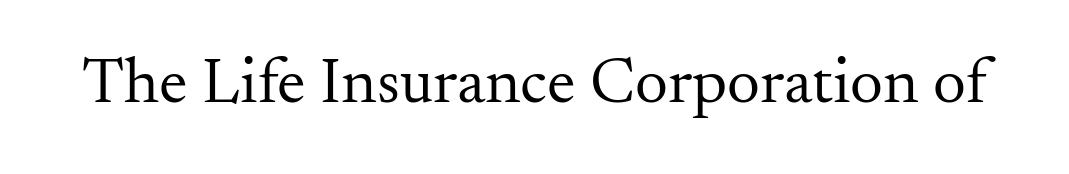
The image shows 65 px regular-weight serif type, upright; set normal letter spacing, not underlined; medium stroke contrast and a small x-height.
